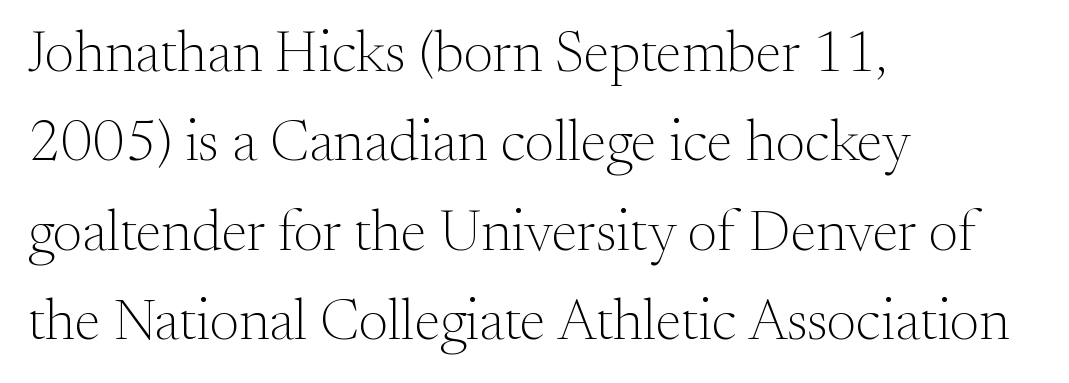
The image shows 58 px light serif type, upright; set left-aligned, normal line spacing (1.54x), normal letter spacing, not underlined; medium stroke contrast and a small x-height.
